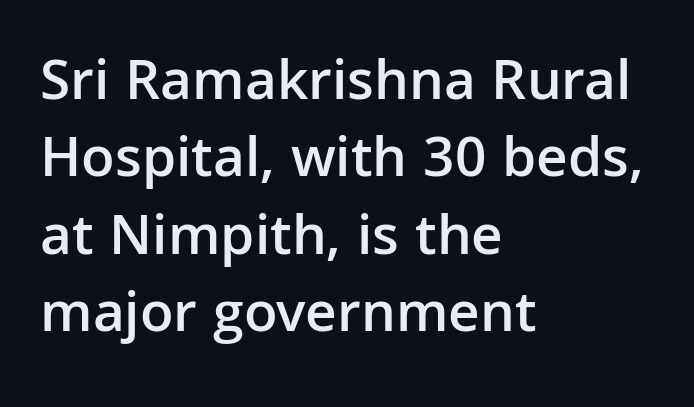
Q: Is the text bold? A: Semi-bold.
Q: Is the text italic (slanted)? A: No, it is upright.
Q: Is the typeface a serif or a sans-serif typeface? A: Sans-serif.
Q: Is the text underlined? A: No.
Q: How is the paragraph aligned? A: Left-aligned.
Q: Is the spacing between letters normal or unusually wide? A: Normal.
Q: Is the spacing between lines tight, normal or loose? A: Normal.
Q: Width (condensed, normal, or wide)? A: Normal.
Q: Stroke contrast? A: Low.
Q: x-height? A: Medium.
Q: Monospaced? A: No.
